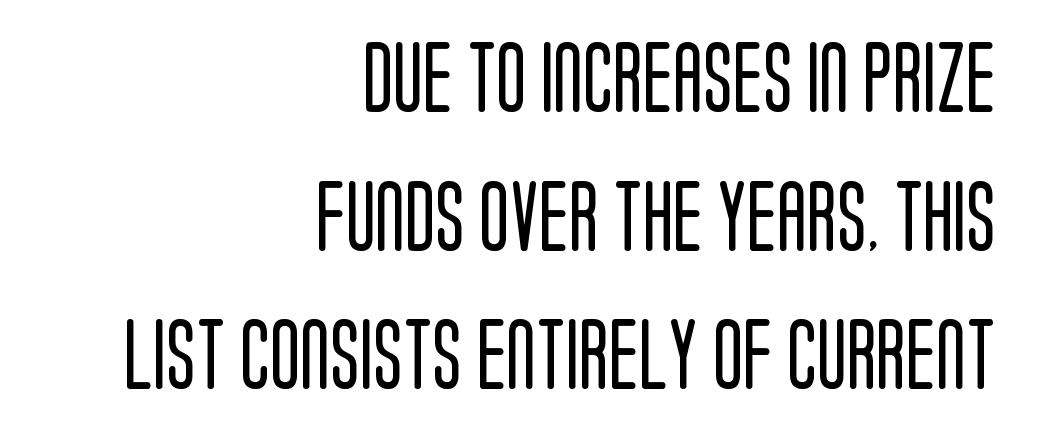
Designer's note — italics off, roman on. The passage shown has conventional tracking throughout. Airy leading. Words float on clear page, feet unadorned. Are there feet on the stems? There aren't — it's a sans.
